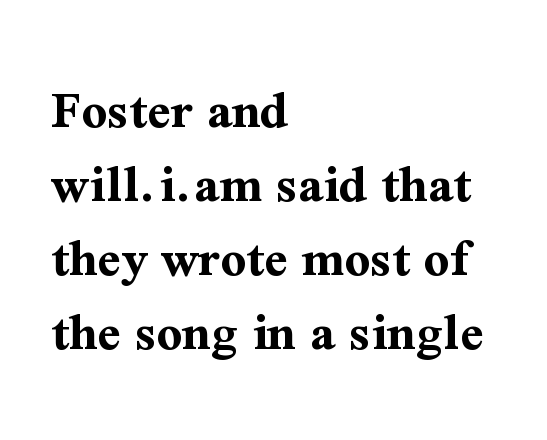
The image shows 56 px bold serif type, upright; set left-aligned, normal line spacing (1.32x), normal letter spacing, not underlined; medium stroke contrast and a medium x-height.
